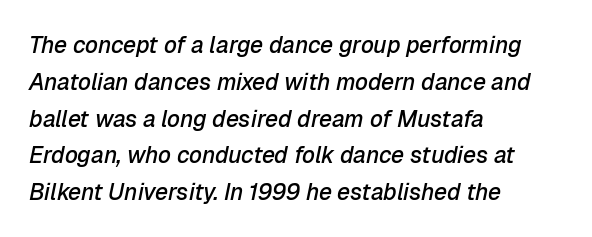
The image shows 23 px text type, italic (leaning right); set left-aligned, normal line spacing (1.6x), normal letter spacing, not underlined.
